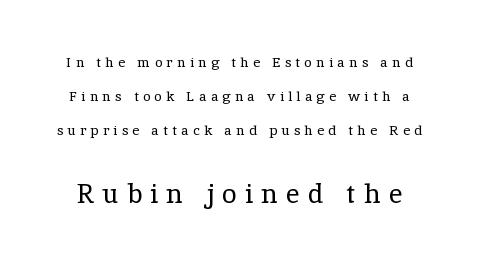
The image shows 27 px text type, upright; set loose line spacing (2.42x), unusually wide letter spacing (+0.3 em), not underlined; the second (bottom) block is 1.93x larger.
